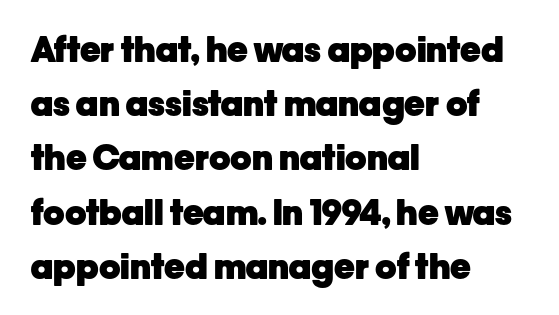
Q: Is the text bold? A: Yes.
Q: Is the text italic (slanted)? A: No, it is upright.
Q: Is the typeface a serif or a sans-serif typeface? A: Sans-serif.
Q: Is the text underlined? A: No.
Q: How is the paragraph aligned? A: Left-aligned.
Q: Is the spacing between letters normal or unusually wide? A: Normal.
Q: Is the spacing between lines tight, normal or loose? A: Normal.
Q: Width (condensed, normal, or wide)? A: Normal.
Q: Stroke contrast? A: Low.
Q: x-height? A: Medium.
Q: Monospaced? A: No.
